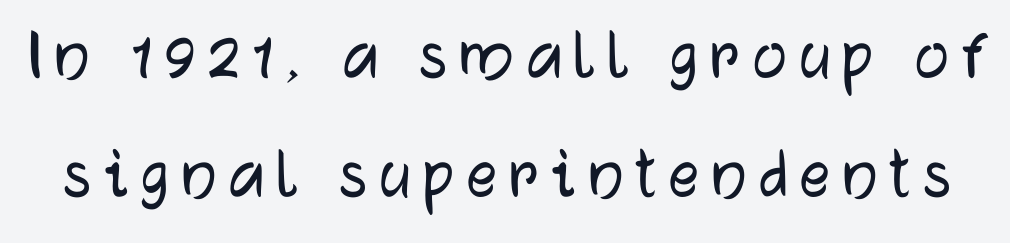
Q: Is the text italic (slanted)? A: No, it is upright.
Q: Is the typeface a serif or a sans-serif typeface? A: Sans-serif.
Q: Is the text underlined? A: No.
Q: Is the spacing between lines tight, normal or loose? A: Normal.
Q: Width (condensed, normal, or wide)? A: Normal.
Q: Stroke contrast? A: Low.
Q: x-height? A: Medium.
Q: Monospaced? A: No.
